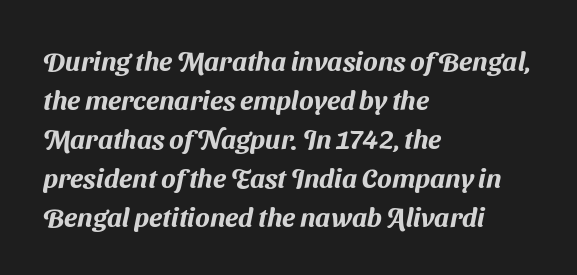
The image shows 27 px text type; set left-aligned, normal line spacing (1.44x), normal letter spacing, not underlined.
